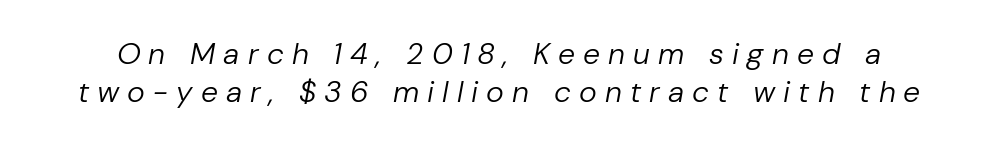
The image shows 30 px regular-weight type, italic (leaning right); set normal line spacing (1.28x), unusually wide letter spacing (+0.27 em), not underlined; low stroke contrast and a medium x-height.
